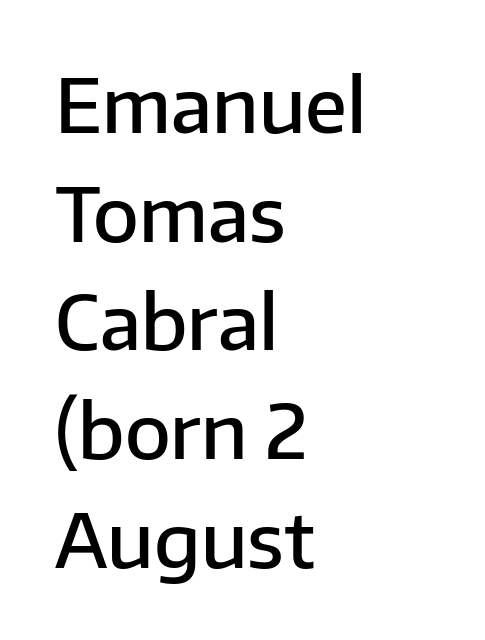
Q: Is the text bold? A: Semi-bold.
Q: Is the text italic (slanted)? A: No, it is upright.
Q: Is the typeface a serif or a sans-serif typeface? A: Sans-serif.
Q: Is the text underlined? A: No.
Q: How is the paragraph aligned? A: Left-aligned.
Q: Is the spacing between letters normal or unusually wide? A: Normal.
Q: Is the spacing between lines tight, normal or loose? A: Normal.
Q: Width (condensed, normal, or wide)? A: Normal.
Q: Stroke contrast? A: Low.
Q: x-height? A: Medium.
Q: Monospaced? A: No.
